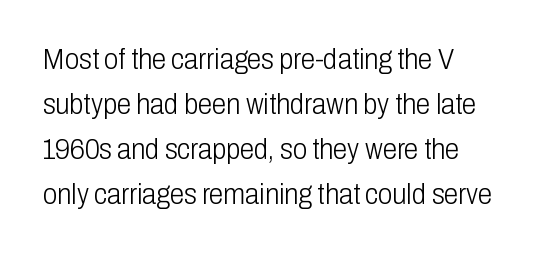
{"serif": "no", "italic": "no", "bold": "no", "weight": "light", "width": "condensed", "stroke_contrast": "low", "x_height": "medium", "monospaced": "no", "underline": "no", "align": "left", "line_spacing": "normal", "line_spacing_ratio": 1.55, "letter_spacing": "normal", "letter_spacing_em": 0.0, "glyph_px": 29}
